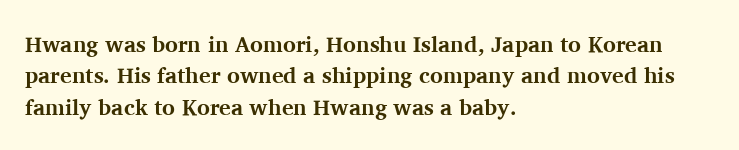
The image shows 22 px bold type, upright; set left-aligned, normal line spacing (1.43x), normal letter spacing, not underlined.
